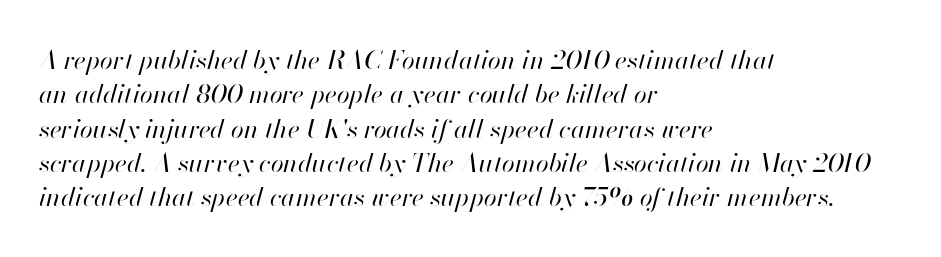
Heaviness? Minimal to ordinary, like unemphasized prose. Between one letter and the next there's only the usual sliver of space. The axis of the letterforms is tilted away from vertical. Regarding leading, the lines here are spaced in the standard way. Decoration check: the copy has no underline.
